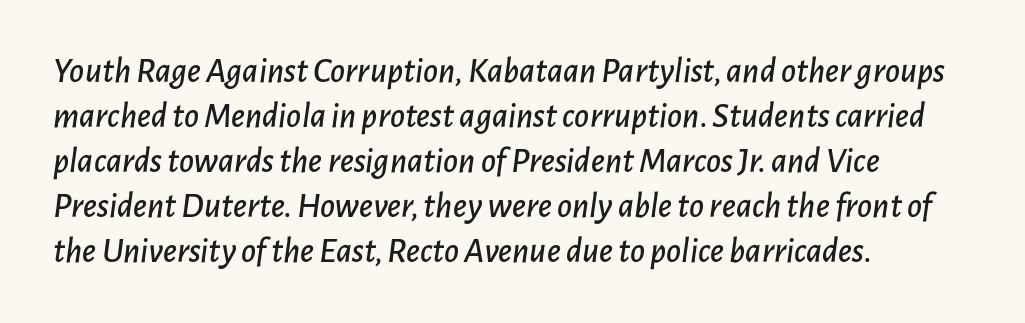
Q: Is the text italic (slanted)? A: Yes, it leans right by about 7 degrees.
Q: Is the text underlined? A: No.
Q: How is the paragraph aligned? A: Left-aligned.
Q: Is the spacing between letters normal or unusually wide? A: Normal.
Q: Is the spacing between lines tight, normal or loose? A: Normal.
Q: Width (condensed, normal, or wide)? A: Normal.
Q: Stroke contrast? A: Low.
Q: x-height? A: Medium.
Q: Monospaced? A: No.
